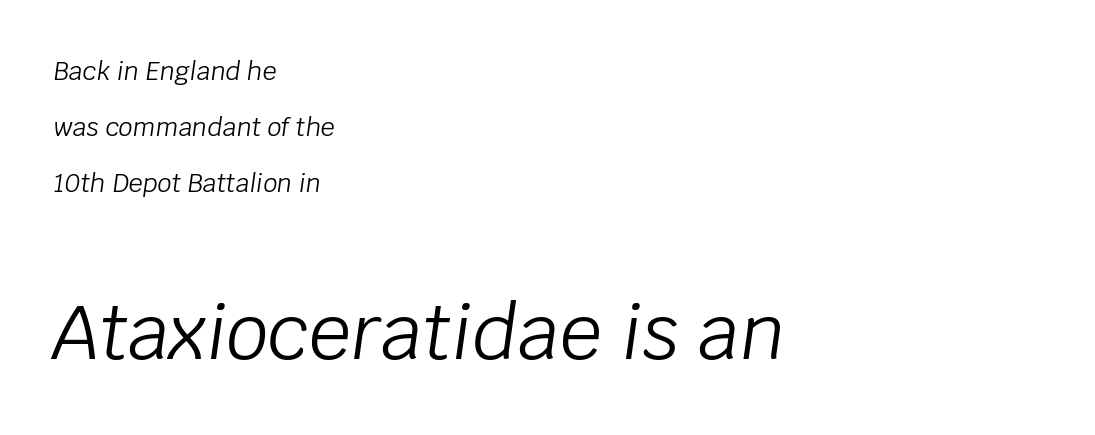
Does the leading feel generous? Absolutely, it's lavish. Is the stroke heavy? The answer is a plain regular-or-lighter. Look at the tracking — it's just the regular setting, nothing added. Of the two passages, the one underneath uses the larger point size. Glance below the letters and you will spot only blank space. The lines in this sample share a left origin and differ only in where they stop.
